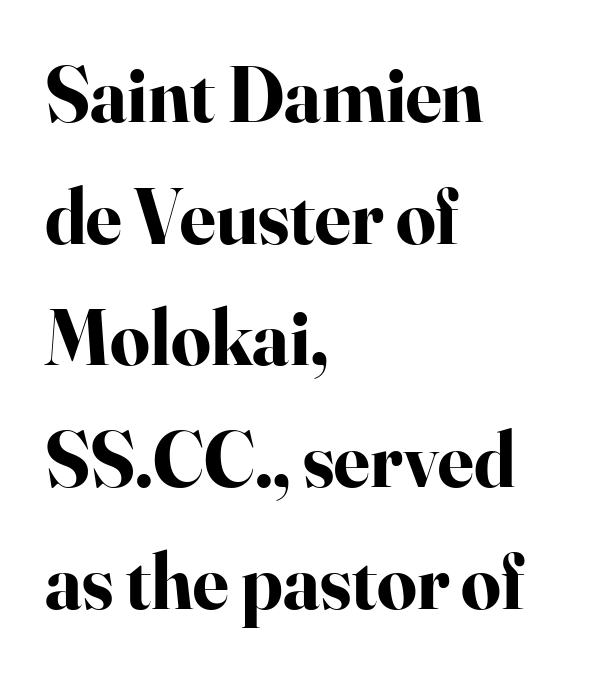
Q: Is the text bold? A: Yes.
Q: Is the text italic (slanted)? A: No, it is upright.
Q: Is the typeface a serif or a sans-serif typeface? A: Serif.
Q: Is the text underlined? A: No.
Q: How is the paragraph aligned? A: Left-aligned.
Q: Is the spacing between letters normal or unusually wide? A: Normal.
Q: Is the spacing between lines tight, normal or loose? A: Normal.
Q: Width (condensed, normal, or wide)? A: Normal.
Q: Stroke contrast? A: High.
Q: x-height? A: Small.
Q: Monospaced? A: No.
